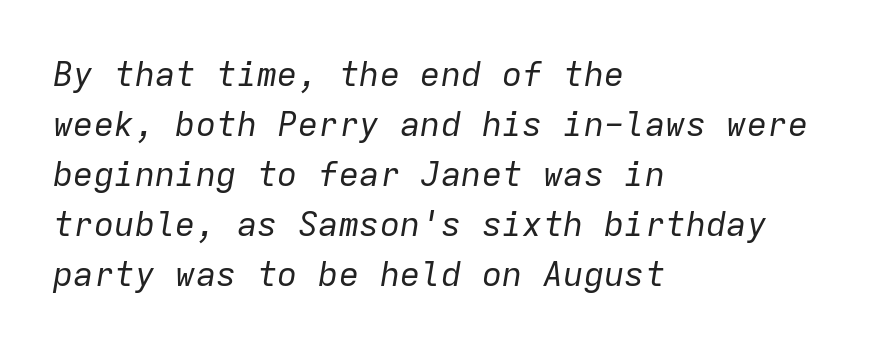
The image shows 34 px regular-weight type, italic (leaning right), monospaced; set left-aligned, normal line spacing (1.47x), normal letter spacing, not underlined; low stroke contrast and a medium x-height.
